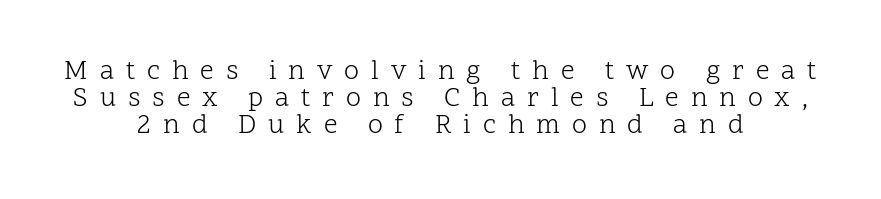
Q: Is the text bold? A: No.
Q: Is the text italic (slanted)? A: No, it is upright.
Q: Is the text underlined? A: No.
Q: How is the paragraph aligned? A: Centered.
Q: Is the spacing between letters normal or unusually wide? A: Unusually wide.
Q: Is the spacing between lines tight, normal or loose? A: Tight.
